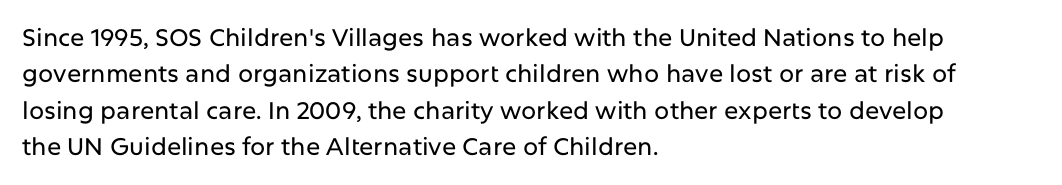
Q: Is the text italic (slanted)? A: No, it is upright.
Q: Is the text underlined? A: No.
Q: How is the paragraph aligned? A: Left-aligned.
Q: Is the spacing between letters normal or unusually wide? A: Normal.
Q: Is the spacing between lines tight, normal or loose? A: Normal.
